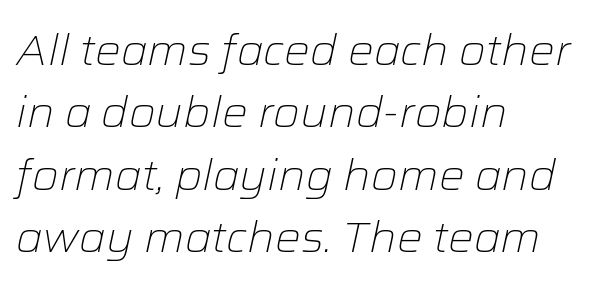
Q: Is the text bold? A: No.
Q: Is the text italic (slanted)? A: Yes, it leans right by about 12 degrees.
Q: Is the text underlined? A: No.
Q: How is the paragraph aligned? A: Left-aligned.
Q: Is the spacing between letters normal or unusually wide? A: Normal.
Q: Is the spacing between lines tight, normal or loose? A: Normal.
Q: Width (condensed, normal, or wide)? A: Normal.
Q: Stroke contrast? A: Low.
Q: x-height? A: Medium.
Q: Monospaced? A: No.
